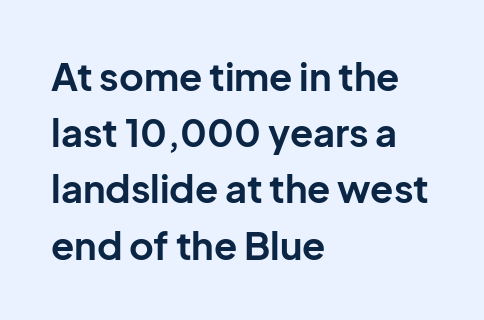
The image shows 38 px bold sans-serif type, upright; set left-aligned, normal line spacing (1.48x), normal letter spacing, not underlined; low stroke contrast and a medium x-height.
